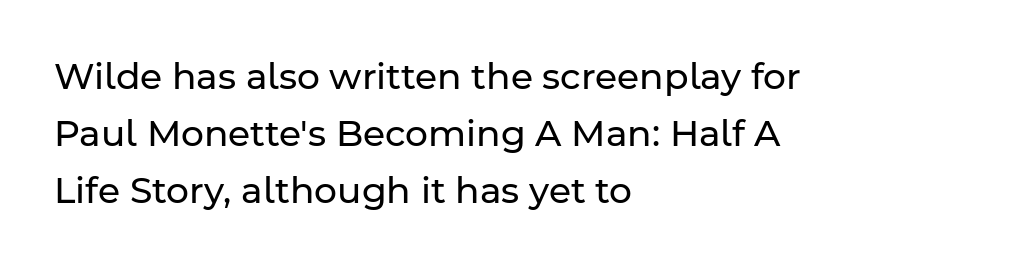
{"serif": "no", "italic": "no", "bold": "no", "weight": "regular", "width": "normal", "stroke_contrast": "low", "x_height": "medium", "monospaced": "no", "underline": "no", "align": "left", "line_spacing": "normal", "line_spacing_ratio": 1.58, "letter_spacing": "normal", "letter_spacing_em": 0.0, "glyph_px": 36}
